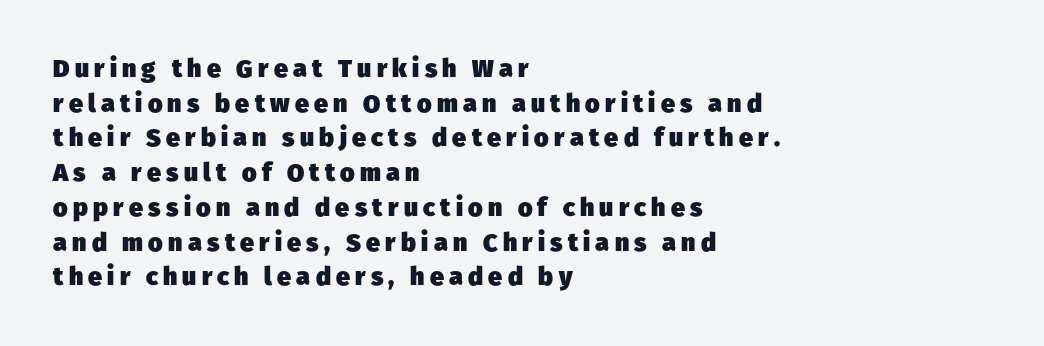
Q: Is the text bold? A: Yes.
Q: Is the text underlined? A: No.
Q: How is the paragraph aligned? A: Left-aligned.
Q: Is the spacing between letters normal or unusually wide? A: Unusually wide.
Q: Is the spacing between lines tight, normal or loose? A: Normal.
